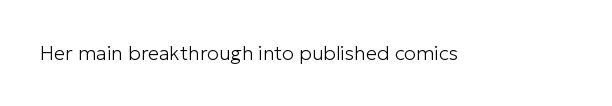
{"italic": "no", "bold": "no", "underline": "no", "letter_spacing": "normal", "letter_spacing_em": 0.0, "glyph_px": 20}
